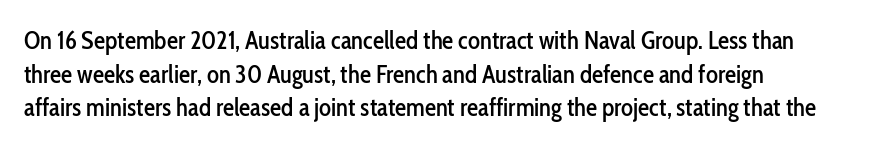
{"italic": "no", "underline": "no", "align": "left", "line_spacing": "normal", "line_spacing_ratio": 1.35, "letter_spacing": "normal", "letter_spacing_em": 0.0, "glyph_px": 25}
